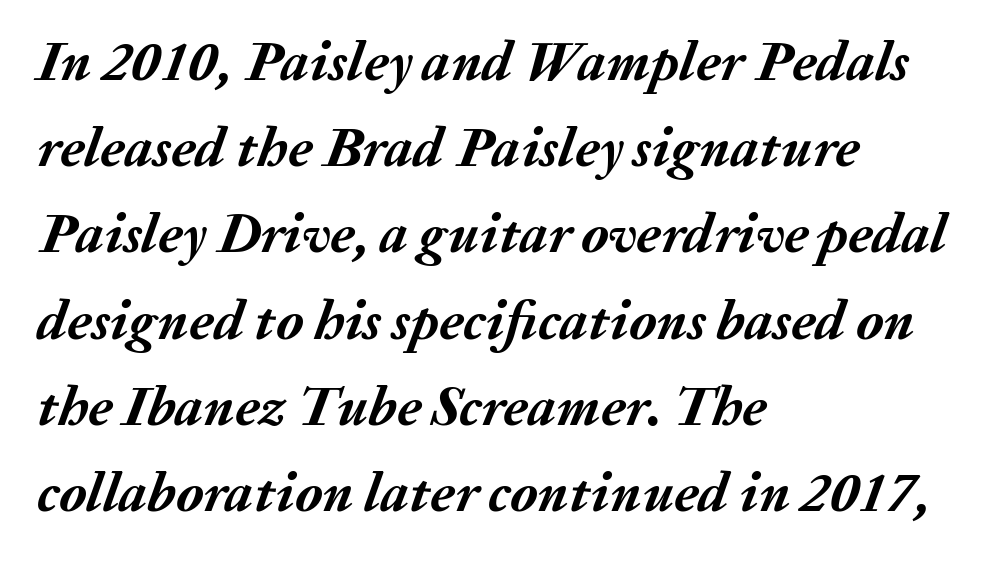
Q: Is the text bold? A: Yes.
Q: Is the text italic (slanted)? A: Yes, it leans right by about 20 degrees.
Q: Is the text underlined? A: No.
Q: How is the paragraph aligned? A: Left-aligned.
Q: Is the spacing between letters normal or unusually wide? A: Normal.
Q: Is the spacing between lines tight, normal or loose? A: Normal.
Q: Width (condensed, normal, or wide)? A: Normal.
Q: Stroke contrast? A: Medium.
Q: x-height? A: Medium.
Q: Monospaced? A: No.
